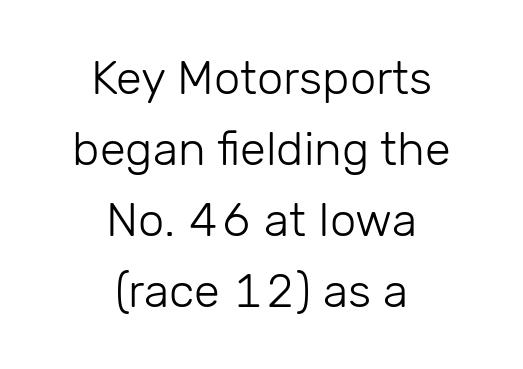
The image shows 47 px light sans-serif type, upright; set centered, normal line spacing (1.51x), normal letter spacing, not underlined; low stroke contrast and a medium x-height.
